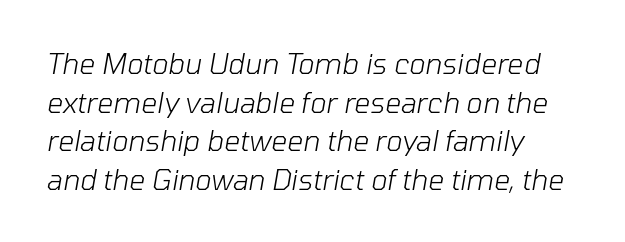
{"italic": "yes", "lean": "right", "slant_degrees": 10, "bold": "no", "weight": "light", "width": "normal", "stroke_contrast": "low", "x_height": "medium", "monospaced": "no", "underline": "no", "align": "left", "line_spacing": "normal", "line_spacing_ratio": 1.38, "letter_spacing": "normal", "letter_spacing_em": 0.0, "glyph_px": 28}
